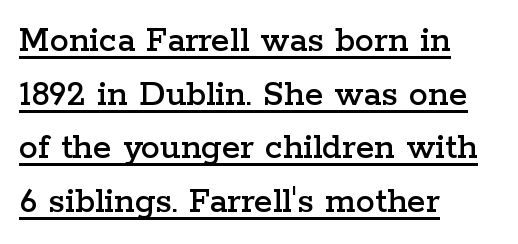
Q: Is the text italic (slanted)? A: No, it is upright.
Q: Is the typeface a serif or a sans-serif typeface? A: Serif.
Q: Is the text underlined? A: Yes.
Q: How is the paragraph aligned? A: Left-aligned.
Q: Is the spacing between letters normal or unusually wide? A: Normal.
Q: Is the spacing between lines tight, normal or loose? A: Normal.
Q: Width (condensed, normal, or wide)? A: Wide.
Q: Stroke contrast? A: Low.
Q: x-height? A: Medium.
Q: Monospaced? A: No.
